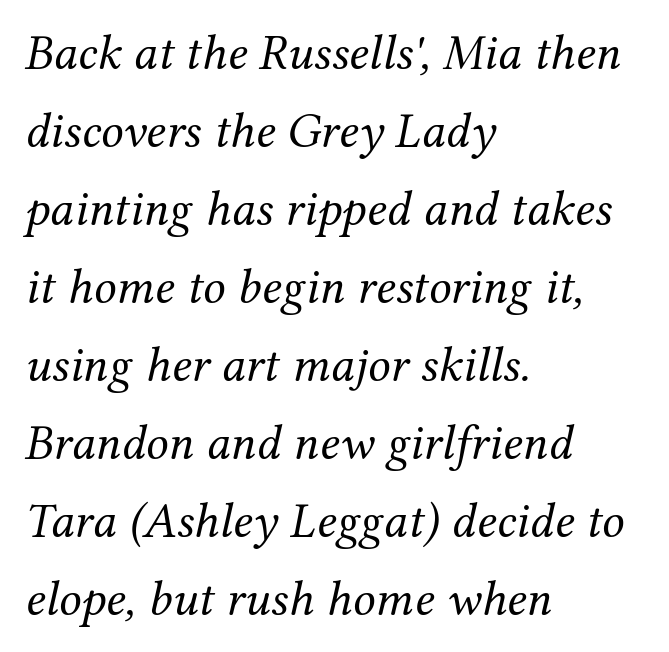
The image shows 50 px regular-weight serif type, italic (leaning right); set left-aligned, normal line spacing (1.56x), normal letter spacing, not underlined; medium stroke contrast and a medium x-height.
